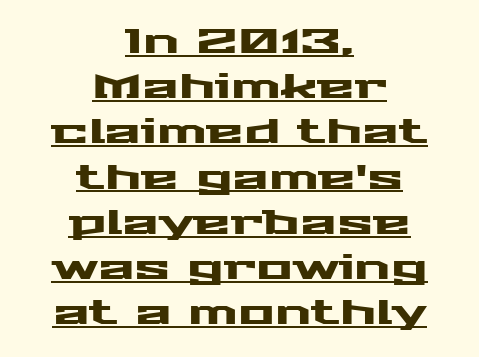
{"serif": "no", "italic": "no", "width": "wide", "stroke_contrast": "medium", "x_height": "medium", "monospaced": "no", "underline": "yes", "align": "center", "line_spacing": "normal", "line_spacing_ratio": 1.33, "letter_spacing": "normal", "letter_spacing_em": 0.0, "glyph_px": 34}
